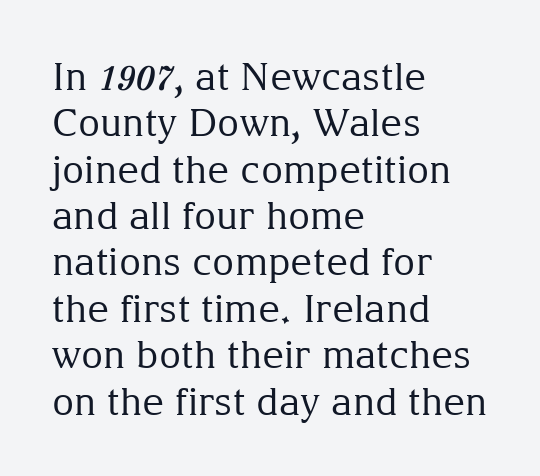
The font is comparable to plain body text, perhaps lighter. Quick note: not italic, upright. In terms of letterspacing, this is plain default setting. Serifs: yes, visible at the terminals of the letterforms. Only glyphs here, with clear space below each row.
